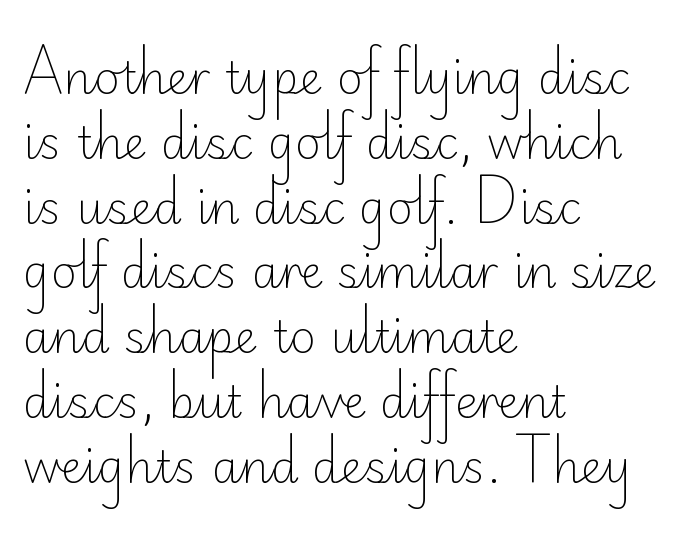
Q: Is the text bold? A: No.
Q: Is the text italic (slanted)? A: No, it is upright.
Q: Is the typeface a serif or a sans-serif typeface? A: Sans-serif.
Q: Is the text underlined? A: No.
Q: How is the paragraph aligned? A: Left-aligned.
Q: Is the spacing between letters normal or unusually wide? A: Normal.
Q: Is the spacing between lines tight, normal or loose? A: Normal.
Q: Width (condensed, normal, or wide)? A: Normal.
Q: Stroke contrast? A: Low.
Q: x-height? A: Small.
Q: Monospaced? A: No.
